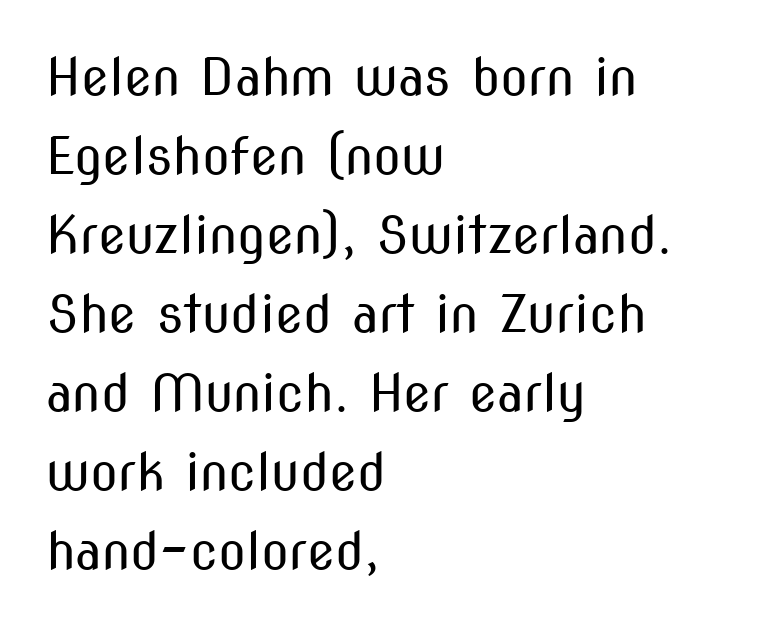
Q: Is the text bold? A: No.
Q: Is the text italic (slanted)? A: No, it is upright.
Q: Is the typeface a serif or a sans-serif typeface? A: Sans-serif.
Q: Is the text underlined? A: No.
Q: How is the paragraph aligned? A: Left-aligned.
Q: Is the spacing between letters normal or unusually wide? A: Normal.
Q: Is the spacing between lines tight, normal or loose? A: Normal.
Q: Width (condensed, normal, or wide)? A: Condensed.
Q: Stroke contrast? A: Medium.
Q: x-height? A: Medium.
Q: Monospaced? A: No.
